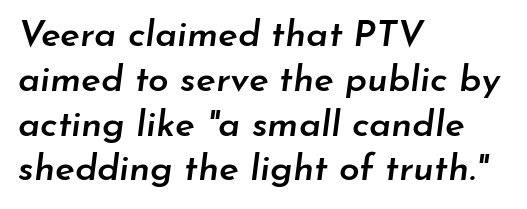
No word sits above an underline. Words appear dense and cohesive because spacing is normal. The ragged edge is on the right, which tells us the setting is flush left. A bit beefed up — I'd call it semibold rather than bold. Proportional: the letters do not fall into vertical columns. Tall strokes in this sample are angled rather than plumb.
